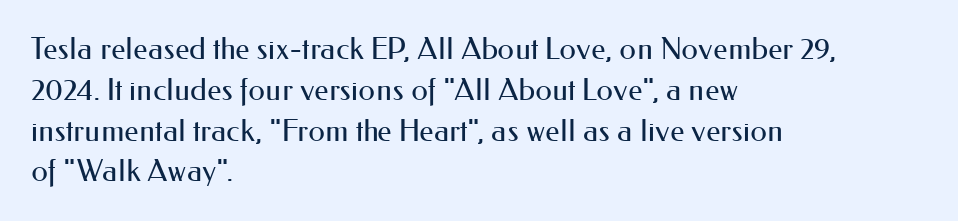
{"serif": "no", "italic": "no", "bold": "no", "weight": "regular", "width": "normal", "stroke_contrast": "medium", "x_height": "small", "monospaced": "no", "underline": "no", "align": "left", "line_spacing": "normal", "line_spacing_ratio": 1.36, "letter_spacing": "normal", "letter_spacing_em": 0.0, "glyph_px": 30}
